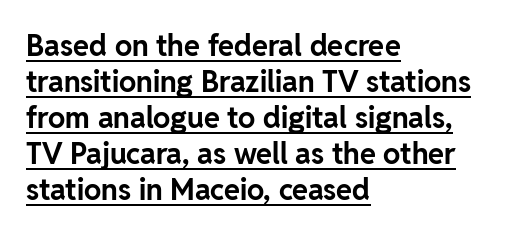
The rendering keeps characters at their native spacing. These lines were composed using upright roman letters. In CSS terms this would be text-align: left. What weight is shown? A full bold with thick strokes.
